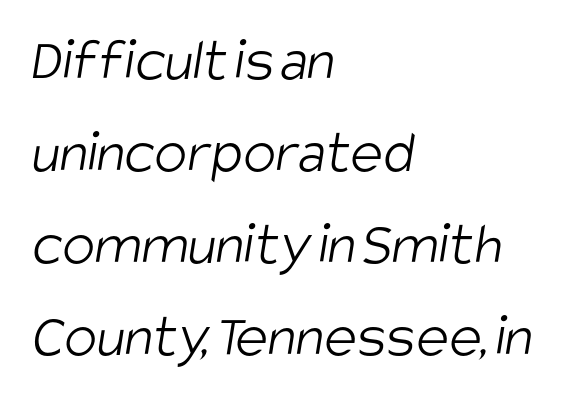
{"serif": "no", "bold": "no", "weight": "light", "width": "condensed", "stroke_contrast": "low", "x_height": "large", "monospaced": "no", "underline": "no", "align": "left", "line_spacing": "normal", "line_spacing_ratio": 1.51, "letter_spacing": "normal", "letter_spacing_em": 0.0, "glyph_px": 61}
